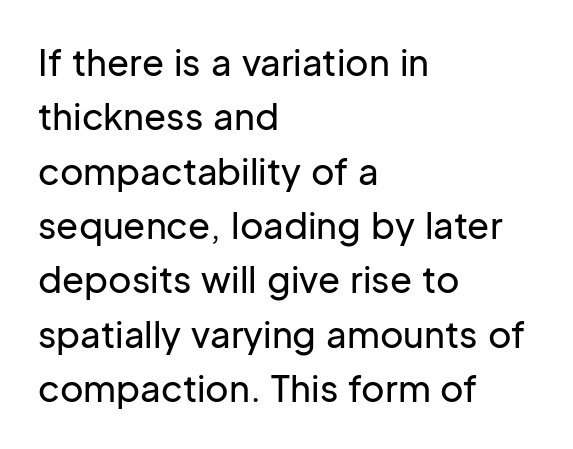
Q: Is the text italic (slanted)? A: No, it is upright.
Q: Is the typeface a serif or a sans-serif typeface? A: Sans-serif.
Q: Is the text underlined? A: No.
Q: How is the paragraph aligned? A: Left-aligned.
Q: Is the spacing between letters normal or unusually wide? A: Normal.
Q: Is the spacing between lines tight, normal or loose? A: Normal.
Q: Width (condensed, normal, or wide)? A: Normal.
Q: Stroke contrast? A: Low.
Q: x-height? A: Medium.
Q: Monospaced? A: No.
